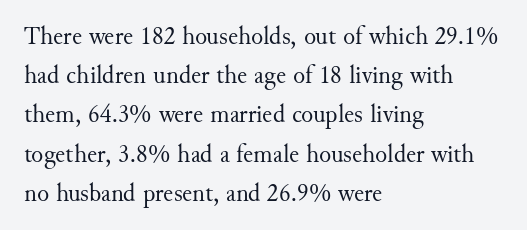
Is this a heavy cut? Hardly; it is regular or lighter. In CSS terms this would be text-align: left. Words appear dense and cohesive because spacing is normal. The gap between lines stays unmarked. Reading down the column, the eye jumps a familiar distance to each next line. This is roman type, the default non-slanted kind.
